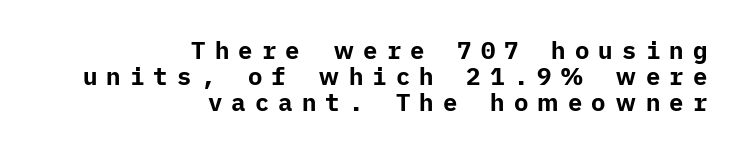
Q: Is the text bold? A: Yes.
Q: Is the text italic (slanted)? A: No, it is upright.
Q: Is the text underlined? A: No.
Q: How is the paragraph aligned? A: Right-aligned.
Q: Is the spacing between letters normal or unusually wide? A: Unusually wide.
Q: Is the spacing between lines tight, normal or loose? A: Tight.
